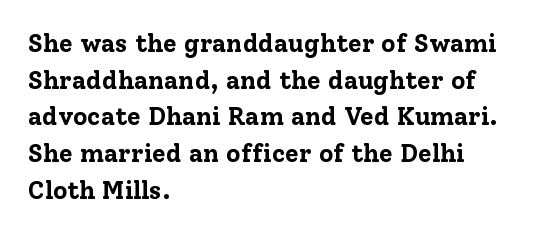
The image shows 25 px bold type, upright; set left-aligned, normal line spacing (1.47x), normal letter spacing, not underlined.
